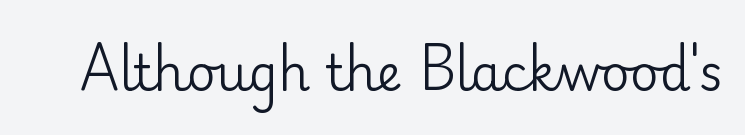
Every stem runs plumb, perpendicular to the baseline. The rendering uses natural spacing where letterforms have individual widths. The tracking reads as untouched default to a designer's eye. Each row of text sits above clean, open space. The font is comparable to plain body text, perhaps lighter.
